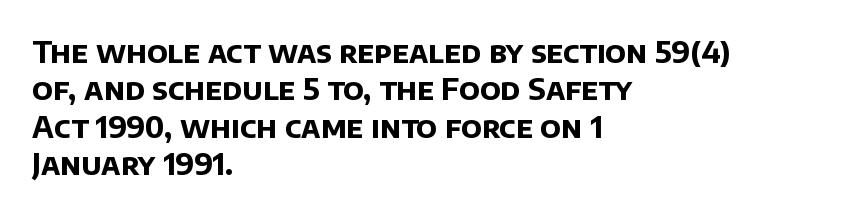
Q: Is the text bold? A: Yes.
Q: Is the typeface a serif or a sans-serif typeface? A: Sans-serif.
Q: Is the text underlined? A: No.
Q: How is the paragraph aligned? A: Left-aligned.
Q: Is the spacing between letters normal or unusually wide? A: Normal.
Q: Is the spacing between lines tight, normal or loose? A: Normal.
Q: Width (condensed, normal, or wide)? A: Normal.
Q: Stroke contrast? A: Low.
Q: x-height? A: Large.
Q: Monospaced? A: No.
